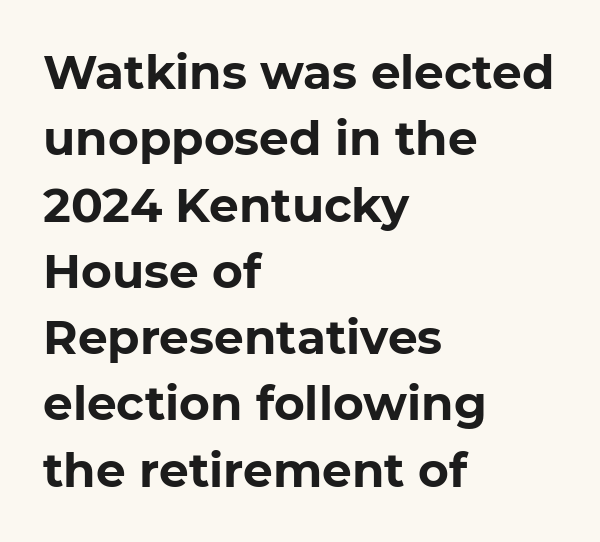
Q: Is the text bold? A: Yes.
Q: Is the typeface a serif or a sans-serif typeface? A: Sans-serif.
Q: Is the text underlined? A: No.
Q: How is the paragraph aligned? A: Left-aligned.
Q: Is the spacing between letters normal or unusually wide? A: Normal.
Q: Is the spacing between lines tight, normal or loose? A: Normal.
Q: Width (condensed, normal, or wide)? A: Normal.
Q: Stroke contrast? A: Low.
Q: x-height? A: Medium.
Q: Monospaced? A: No.
